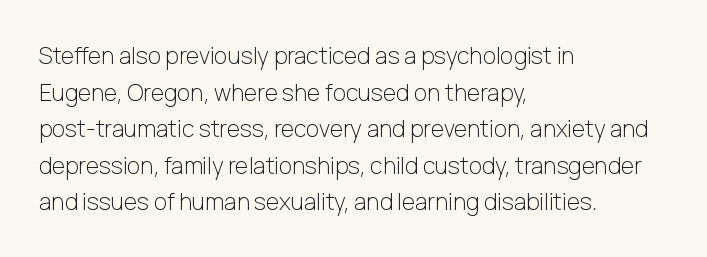
{"italic": "no", "bold": "no", "underline": "no", "align": "left", "line_spacing": "normal", "line_spacing_ratio": 1.59, "letter_spacing": "normal", "letter_spacing_em": 0.0, "glyph_px": 23}
